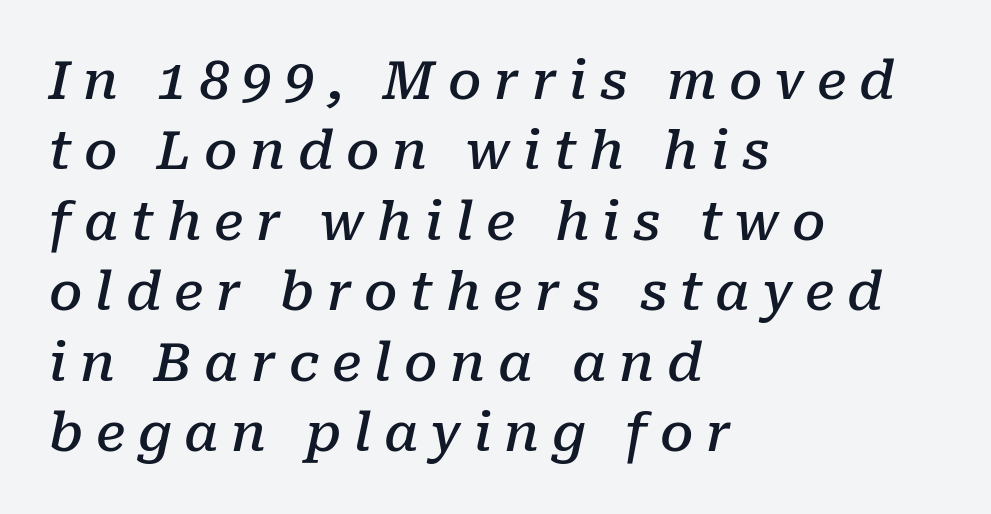
The image shows 53 px semibold serif type, italic (leaning right); set left-aligned, normal line spacing (1.33x), unusually wide letter spacing (+0.24 em), not underlined; low stroke contrast and a medium x-height.
